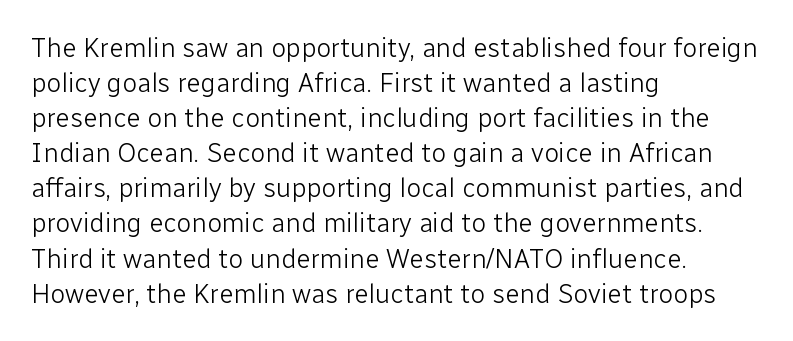
Q: Is the text bold? A: No.
Q: Is the text italic (slanted)? A: No, it is upright.
Q: Is the text underlined? A: No.
Q: How is the paragraph aligned? A: Left-aligned.
Q: Is the spacing between letters normal or unusually wide? A: Normal.
Q: Is the spacing between lines tight, normal or loose? A: Normal.
